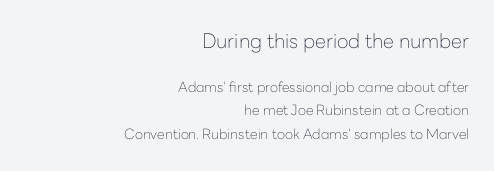
{"italic": "no", "bold": "no", "underline": "no", "align": "right", "line_spacing": "normal", "line_spacing_ratio": 1.68, "letter_spacing": "normal", "letter_spacing_em": 0.0, "larger_block": "first", "size_ratio": 1.43, "glyph_px": 20}
